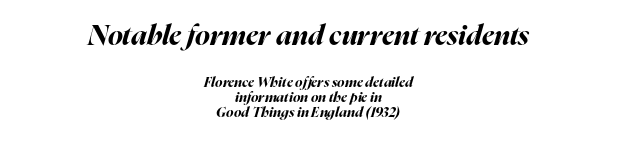
Q: Is the text bold? A: Yes.
Q: Is the text italic (slanted)? A: Yes, it leans right by about 16 degrees.
Q: Is the text underlined? A: No.
Q: How is the paragraph aligned? A: Centered.
Q: Is the spacing between letters normal or unusually wide? A: Normal.
Q: Is the spacing between lines tight, normal or loose? A: Tight.
Q: Which block of text is set in a larger size, the first (top) or the second (bottom)? A: The first (top) one.
Q: Width (condensed, normal, or wide)? A: Normal.
Q: Stroke contrast? A: High.
Q: x-height? A: Medium.
Q: Monospaced? A: No.
